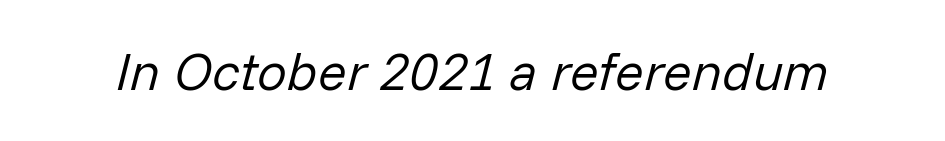
The passage shown is not bold in any degree. A typesetter would call this zero additional tracking. Proportional: the letters do not fall into vertical columns. Clear beneath every line of the passage.
